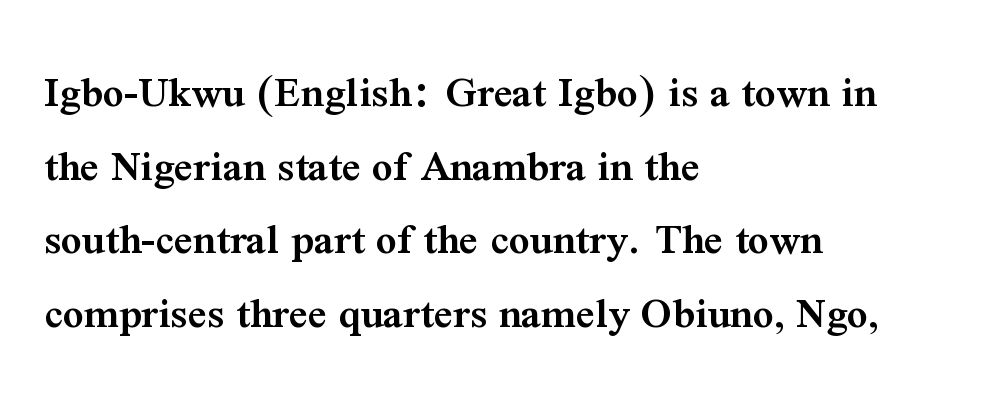
The image shows 46 px semibold serif type, upright; set left-aligned, normal line spacing (1.6x), normal letter spacing, not underlined; medium stroke contrast and a medium x-height.
